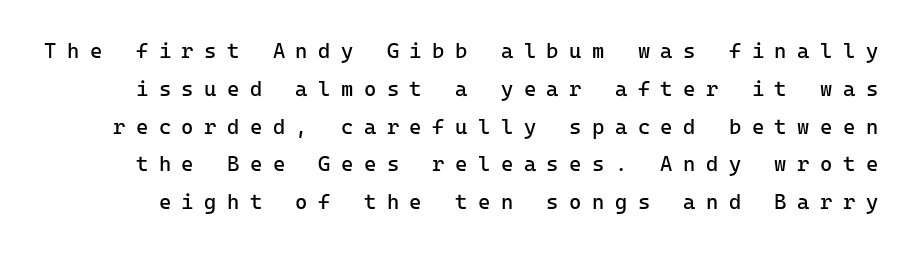
{"italic": "no", "bold": "no", "underline": "no", "line_spacing_ratio": 1.8, "letter_spacing": "wide", "letter_spacing_em": 0.5, "glyph_px": 21}
